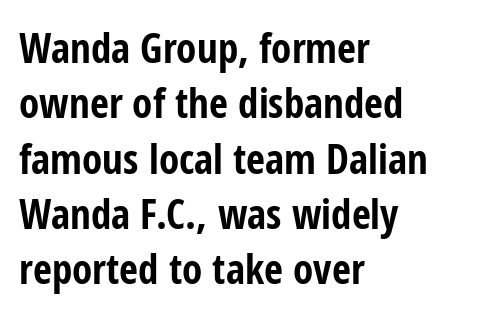
{"serif": "no", "italic": "no", "bold": "yes", "weight": "bold", "width": "condensed", "stroke_contrast": "low", "x_height": "medium", "monospaced": "no", "underline": "no", "align": "left", "line_spacing": "normal", "line_spacing_ratio": 1.35, "letter_spacing": "normal", "letter_spacing_em": 0.0, "glyph_px": 41}
